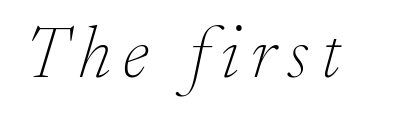
{"serif": "yes", "italic": "yes", "lean": "right", "slant_degrees": 17, "bold": "no", "weight": "thin", "width": "normal", "stroke_contrast": "low", "x_height": "small", "monospaced": "no", "underline": "no", "glyph_px": 72}
